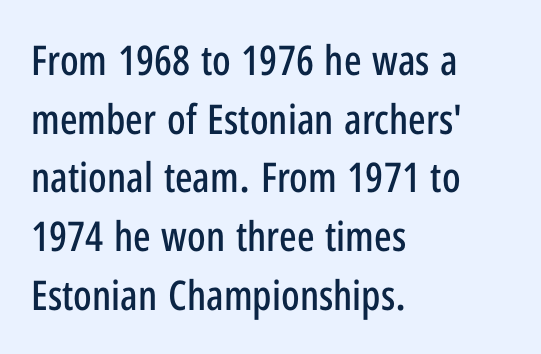
Q: Is the text italic (slanted)? A: No, it is upright.
Q: Is the typeface a serif or a sans-serif typeface? A: Sans-serif.
Q: Is the text underlined? A: No.
Q: How is the paragraph aligned? A: Left-aligned.
Q: Is the spacing between letters normal or unusually wide? A: Normal.
Q: Is the spacing between lines tight, normal or loose? A: Normal.
Q: Width (condensed, normal, or wide)? A: Condensed.
Q: Stroke contrast? A: Low.
Q: x-height? A: Medium.
Q: Monospaced? A: No.
